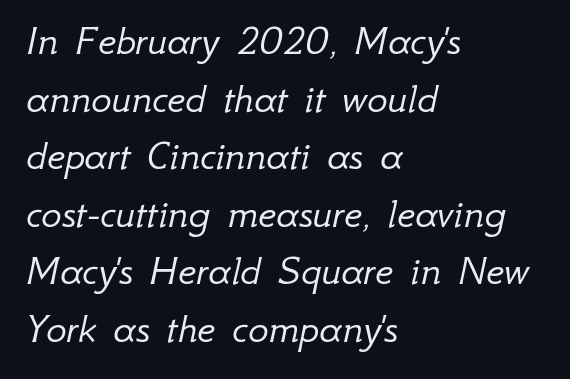
Q: Is the text bold? A: No.
Q: Is the text italic (slanted)? A: Yes, it leans right by about 12 degrees.
Q: Is the text underlined? A: No.
Q: How is the paragraph aligned? A: Left-aligned.
Q: Is the spacing between letters normal or unusually wide? A: Normal.
Q: Is the spacing between lines tight, normal or loose? A: Normal.
Q: Width (condensed, normal, or wide)? A: Normal.
Q: Stroke contrast? A: Low.
Q: x-height? A: Small.
Q: Monospaced? A: No.
